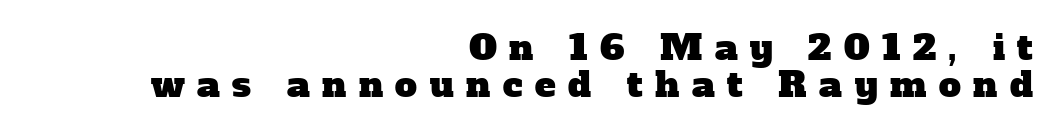
Q: Is the typeface a serif or a sans-serif typeface? A: Serif.
Q: Is the text underlined? A: No.
Q: How is the paragraph aligned? A: Right-aligned.
Q: Is the spacing between letters normal or unusually wide? A: Unusually wide.
Q: Is the spacing between lines tight, normal or loose? A: Tight.
Q: Width (condensed, normal, or wide)? A: Normal.
Q: Stroke contrast? A: Low.
Q: x-height? A: Medium.
Q: Monospaced? A: No.
